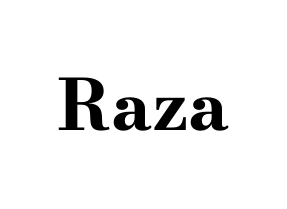
The image shows 70 px bold, wide serif type, upright; set normal letter spacing, not underlined; high stroke contrast and a small x-height.
